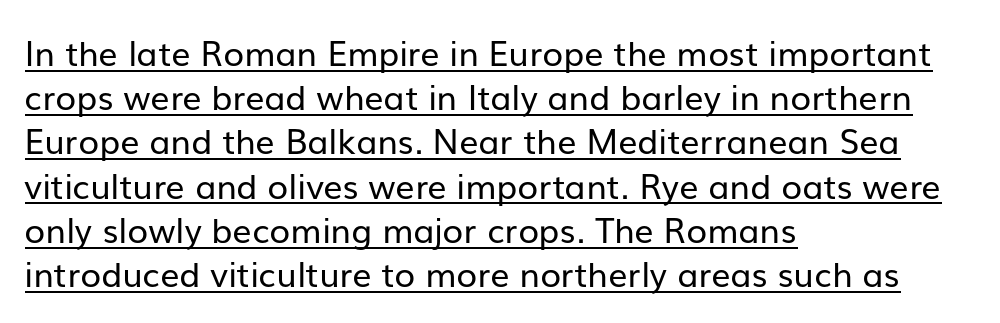
Notice how the passage keeps a crisp vertical edge on the left only. Each new line begins a customary step beneath the previous one. This is not heavy type; no bold has been used. Between one letter and the next there's only the usual sliver of space. Looks like regular typesetting: each glyph gets only the width it needs. Look at the bottom of the vertical strokes: they stop flat, with no serifs.
